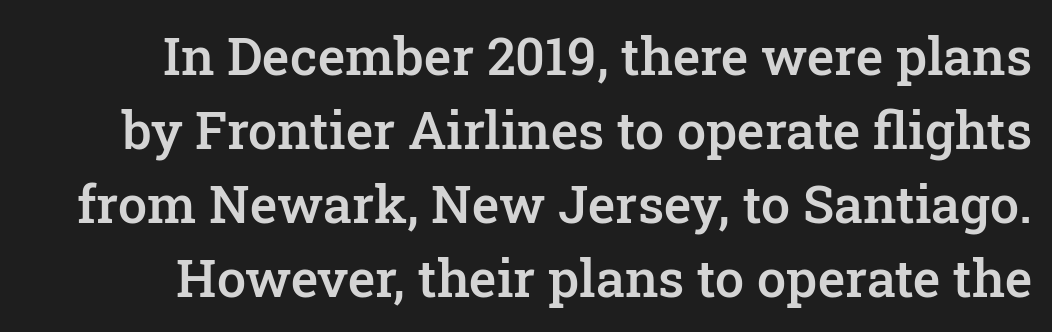
The image shows 52 px semibold serif type, upright; set normal line spacing (1.42x), normal letter spacing, not underlined; low stroke contrast and a medium x-height.
